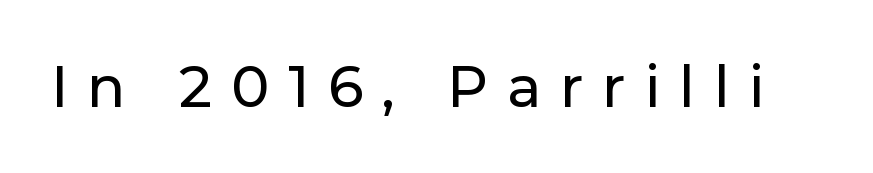
{"serif": "no", "italic": "no", "width": "normal", "stroke_contrast": "low", "x_height": "medium", "monospaced": "no", "underline": "no", "letter_spacing": "wide", "letter_spacing_em": 0.33, "glyph_px": 57}
